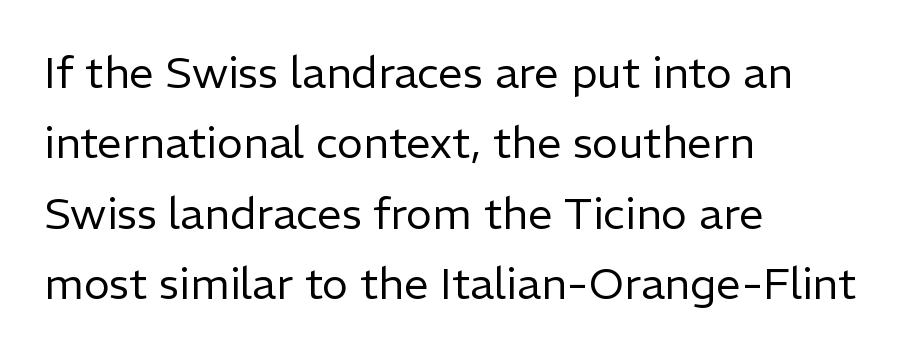
Q: Is the text bold? A: No.
Q: Is the text italic (slanted)? A: No, it is upright.
Q: Is the typeface a serif or a sans-serif typeface? A: Sans-serif.
Q: Is the text underlined? A: No.
Q: How is the paragraph aligned? A: Left-aligned.
Q: Is the spacing between letters normal or unusually wide? A: Normal.
Q: Is the spacing between lines tight, normal or loose? A: Normal.
Q: Width (condensed, normal, or wide)? A: Normal.
Q: Stroke contrast? A: Low.
Q: x-height? A: Medium.
Q: Monospaced? A: No.
